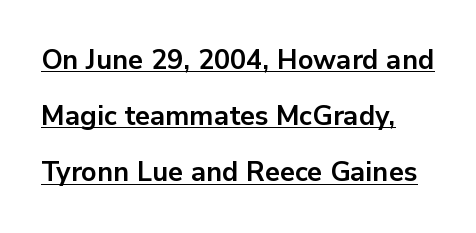
{"italic": "no", "bold": "yes", "underline": "yes", "align": "left", "line_spacing": "loose", "line_spacing_ratio": 2.08, "letter_spacing": "normal", "letter_spacing_em": 0.0, "glyph_px": 27}
